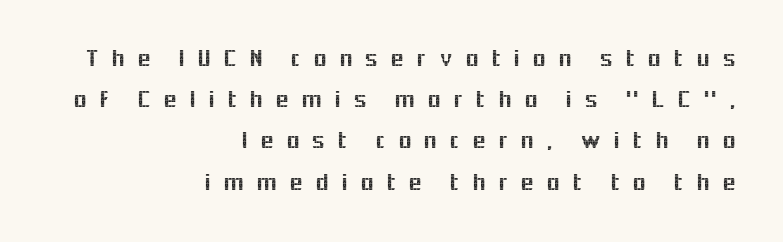
{"italic": "no", "underline": "no", "align": "right", "line_spacing": "normal", "line_spacing_ratio": 1.65, "letter_spacing": "wide", "letter_spacing_em": 0.47, "glyph_px": 25}
